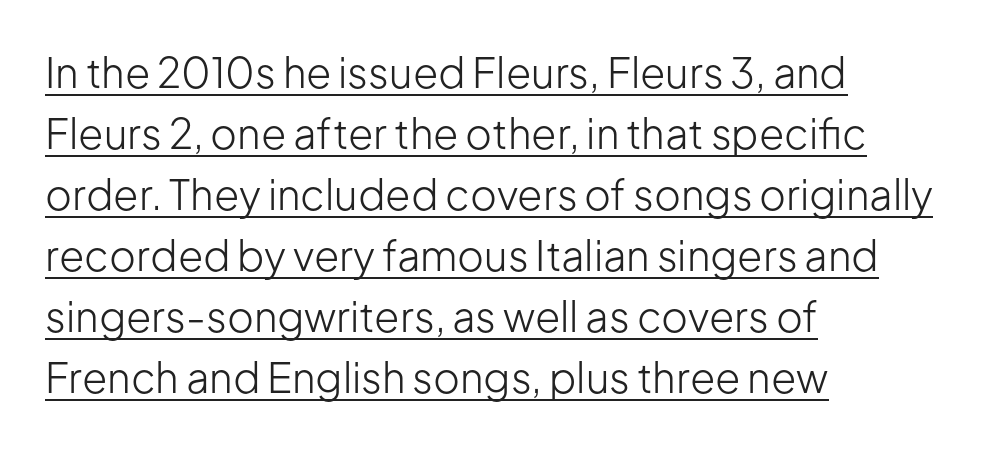
{"serif": "no", "italic": "no", "bold": "no", "weight": "light", "width": "normal", "stroke_contrast": "low", "x_height": "medium", "monospaced": "no", "underline": "yes", "align": "left", "line_spacing": "normal", "line_spacing_ratio": 1.49, "letter_spacing": "normal", "letter_spacing_em": 0.0, "glyph_px": 41}
